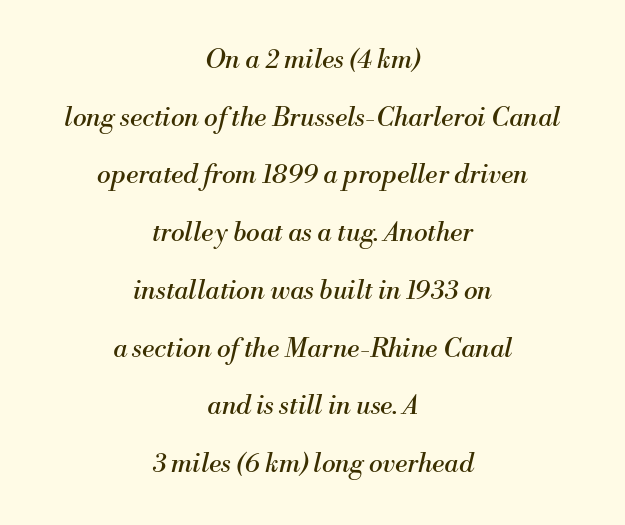
Q: Is the text bold? A: No.
Q: Is the text italic (slanted)? A: Yes, it leans right by about 13 degrees.
Q: Is the text underlined? A: No.
Q: How is the paragraph aligned? A: Centered.
Q: Is the spacing between letters normal or unusually wide? A: Normal.
Q: Is the spacing between lines tight, normal or loose? A: Loose.
